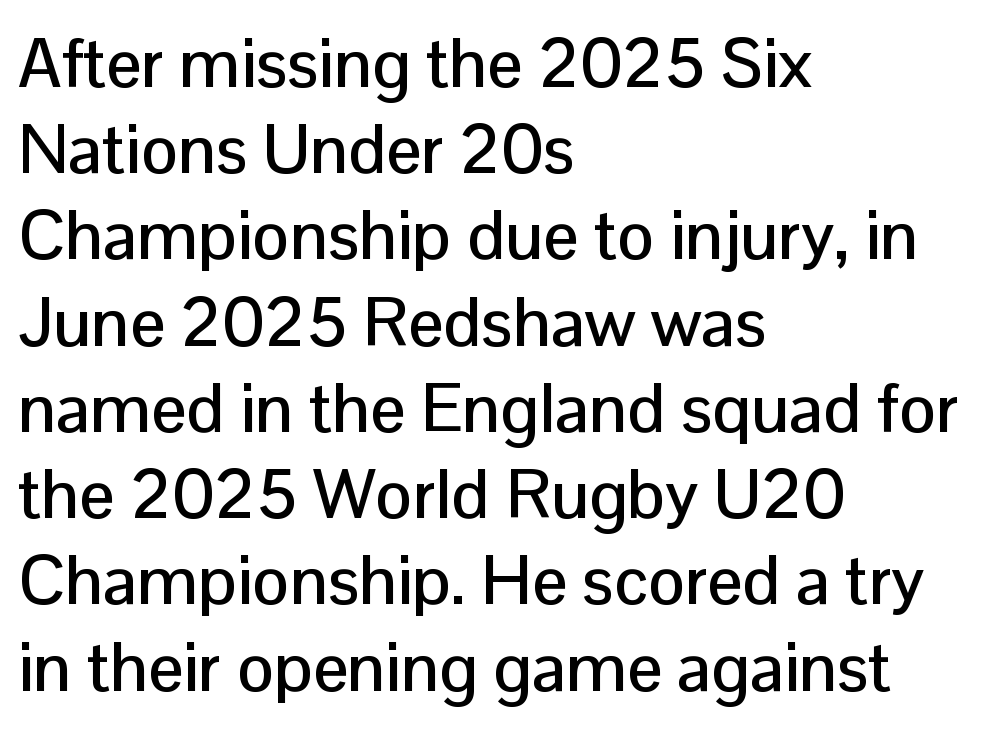
Q: Is the text italic (slanted)? A: No, it is upright.
Q: Is the typeface a serif or a sans-serif typeface? A: Sans-serif.
Q: Is the text underlined? A: No.
Q: How is the paragraph aligned? A: Left-aligned.
Q: Is the spacing between letters normal or unusually wide? A: Normal.
Q: Is the spacing between lines tight, normal or loose? A: Normal.
Q: Width (condensed, normal, or wide)? A: Normal.
Q: Stroke contrast? A: Low.
Q: x-height? A: Medium.
Q: Monospaced? A: No.
